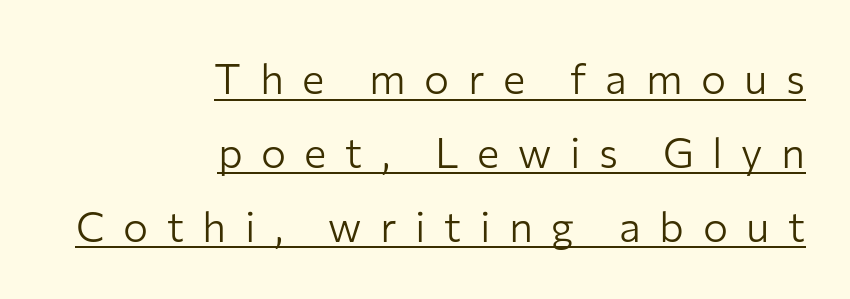
Q: Is the text bold? A: No.
Q: Is the text italic (slanted)? A: No, it is upright.
Q: Is the typeface a serif or a sans-serif typeface? A: Sans-serif.
Q: Is the text underlined? A: Yes.
Q: How is the paragraph aligned? A: Right-aligned.
Q: Is the spacing between letters normal or unusually wide? A: Unusually wide.
Q: Width (condensed, normal, or wide)? A: Normal.
Q: Stroke contrast? A: Low.
Q: x-height? A: Medium.
Q: Monospaced? A: No.
